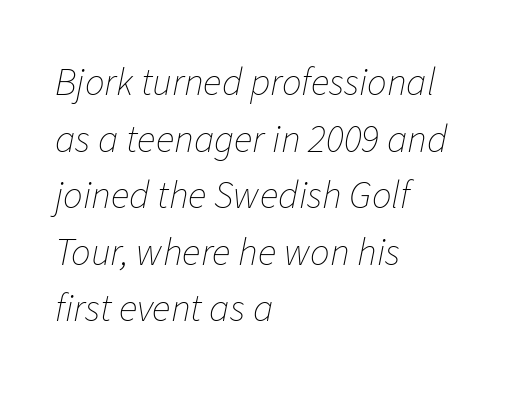
{"italic": "yes", "lean": "right", "slant_degrees": 11, "bold": "no", "weight": "thin", "width": "normal", "stroke_contrast": "low", "x_height": "medium", "monospaced": "no", "underline": "no", "align": "left", "line_spacing": "normal", "line_spacing_ratio": 1.45, "letter_spacing": "normal", "letter_spacing_em": 0.0, "glyph_px": 39}
